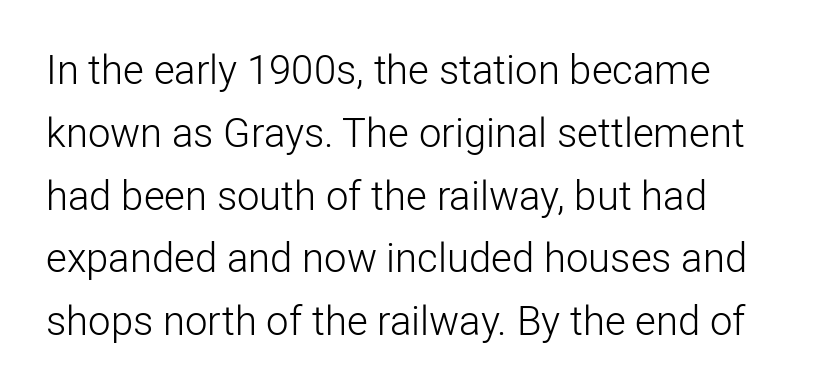
The image shows 40 px light sans-serif type, upright; set left-aligned, normal line spacing (1.57x), normal letter spacing, not underlined; low stroke contrast and a medium x-height.
